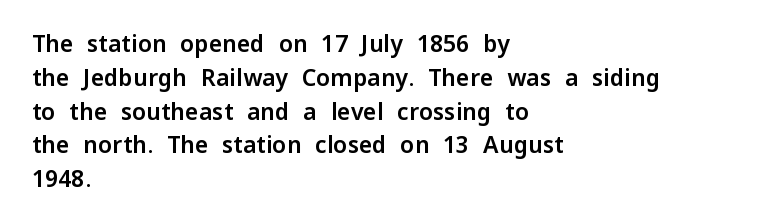
Q: Is the text italic (slanted)? A: No, it is upright.
Q: Is the text underlined? A: No.
Q: How is the paragraph aligned? A: Left-aligned.
Q: Is the spacing between letters normal or unusually wide? A: Normal.
Q: Is the spacing between lines tight, normal or loose? A: Normal.
